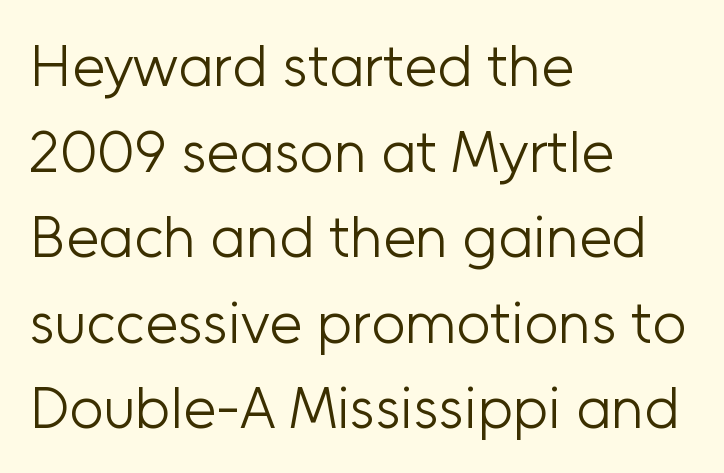
Each line starts at the same left margin while the right side varies. Nobody drew a line under any word here. The gaps between neighbouring characters are ordinary and unremarkable. The letters stand straight up with perfectly vertical stems. Stems here are at most as thick as an everyday book face.
